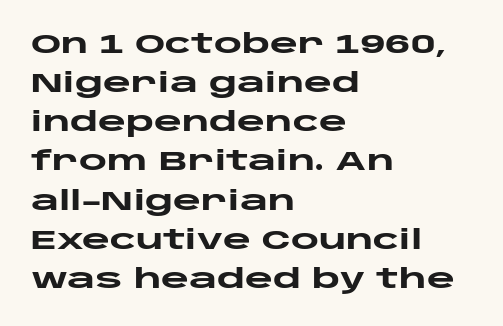
Q: Is the text bold? A: Yes.
Q: Is the text italic (slanted)? A: No, it is upright.
Q: Is the text underlined? A: No.
Q: How is the paragraph aligned? A: Left-aligned.
Q: Is the spacing between letters normal or unusually wide? A: Normal.
Q: Is the spacing between lines tight, normal or loose? A: Normal.
